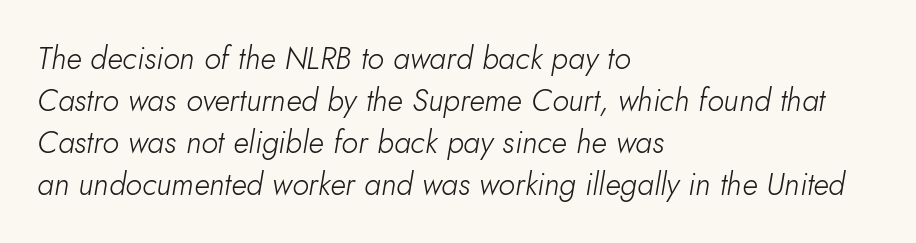
Italic? Definitely — the glyphs are oblique. Inter-character spacing is left at the font's built-in metrics. Visually the block forms a straight wall on the left and a jagged coastline on the right. Quick note: underline off.
